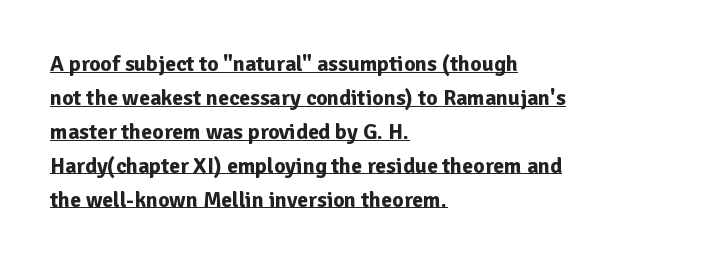
Q: Is the text bold? A: Yes.
Q: Is the text italic (slanted)? A: No, it is upright.
Q: Is the text underlined? A: Yes.
Q: How is the paragraph aligned? A: Left-aligned.
Q: Is the spacing between letters normal or unusually wide? A: Normal.
Q: Is the spacing between lines tight, normal or loose? A: Normal.
